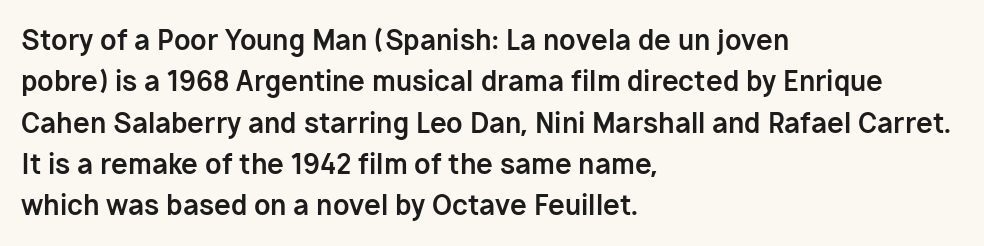
Q: Is the text bold? A: Yes.
Q: Is the text italic (slanted)? A: No, it is upright.
Q: Is the text underlined? A: No.
Q: How is the paragraph aligned? A: Left-aligned.
Q: Is the spacing between letters normal or unusually wide? A: Normal.
Q: Is the spacing between lines tight, normal or loose? A: Normal.
